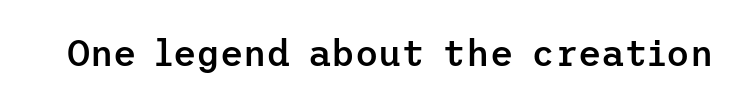
Q: Is the text bold? A: Semi-bold.
Q: Is the text italic (slanted)? A: No, it is upright.
Q: Is the typeface a serif or a sans-serif typeface? A: Sans-serif.
Q: Is the text underlined? A: No.
Q: Is the spacing between letters normal or unusually wide? A: Normal.
Q: Width (condensed, normal, or wide)? A: Normal.
Q: Stroke contrast? A: Low.
Q: x-height? A: Medium.
